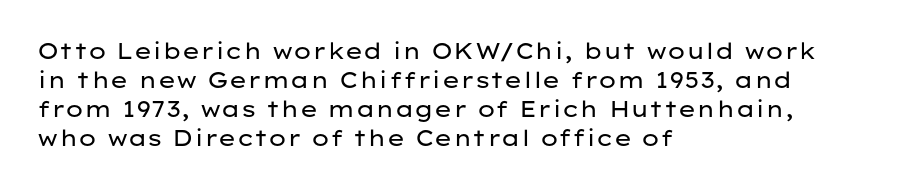
Q: Is the text bold? A: No.
Q: Is the text italic (slanted)? A: No, it is upright.
Q: Is the text underlined? A: No.
Q: How is the paragraph aligned? A: Left-aligned.
Q: Is the spacing between letters normal or unusually wide? A: Normal.
Q: Is the spacing between lines tight, normal or loose? A: Normal.
